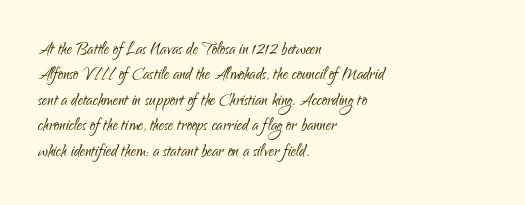
Q: Is the text bold? A: No.
Q: Is the text italic (slanted)? A: Yes.
Q: Is the text underlined? A: No.
Q: How is the paragraph aligned? A: Left-aligned.
Q: Is the spacing between letters normal or unusually wide? A: Normal.
